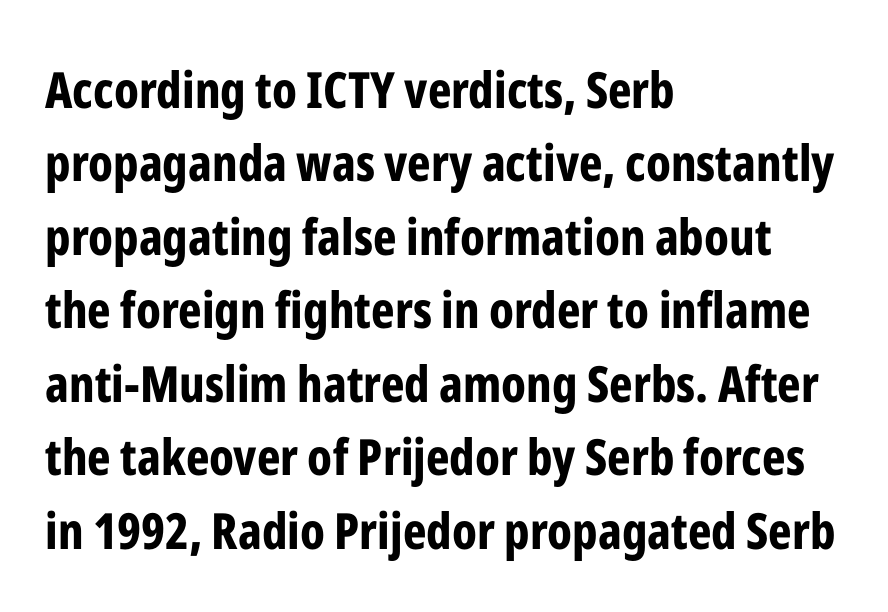
The image shows 50 px bold, condensed sans-serif type, upright; set left-aligned, normal line spacing (1.47x), normal letter spacing, not underlined; low stroke contrast and a medium x-height.
